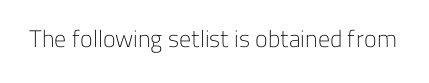
{"italic": "no", "bold": "no", "underline": "no", "letter_spacing": "normal", "letter_spacing_em": 0.0, "glyph_px": 24}
